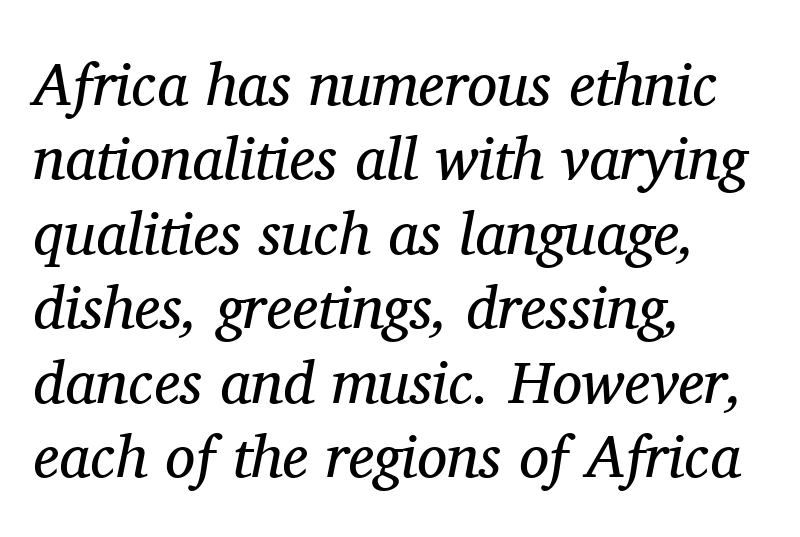
{"serif": "yes", "italic": "yes", "lean": "right", "slant_degrees": 11, "bold": "no", "weight": "regular", "width": "normal", "stroke_contrast": "medium", "x_height": "medium", "monospaced": "no", "underline": "no", "align": "left", "line_spacing_ratio": 1.24, "letter_spacing": "normal", "letter_spacing_em": 0.0, "glyph_px": 60}
